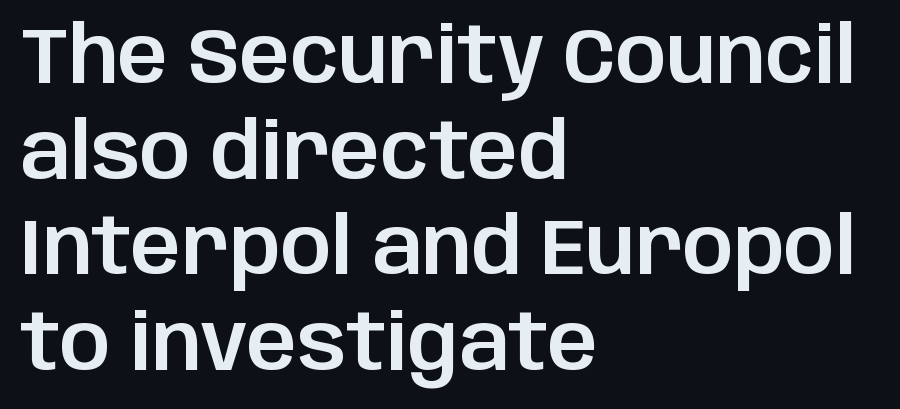
{"serif": "no", "italic": "no", "width": "normal", "stroke_contrast": "low", "x_height": "large", "monospaced": "no", "underline": "no", "align": "left", "line_spacing_ratio": 1.21, "letter_spacing": "normal", "letter_spacing_em": 0.0, "glyph_px": 79}
